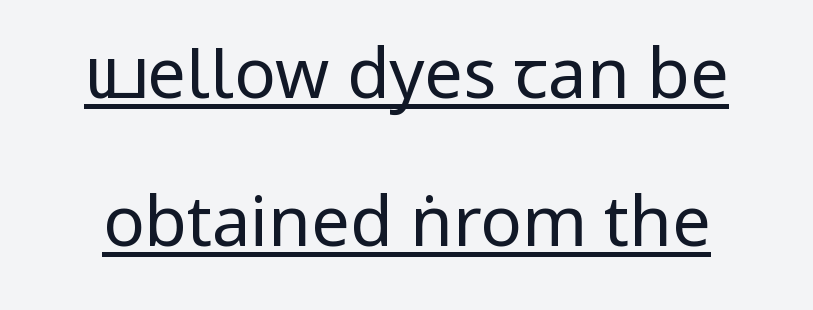
Q: Is the text bold? A: No.
Q: Is the text italic (slanted)? A: No, it is upright.
Q: Is the typeface a serif or a sans-serif typeface? A: Sans-serif.
Q: Is the text underlined? A: Yes.
Q: Is the spacing between letters normal or unusually wide? A: Normal.
Q: Is the spacing between lines tight, normal or loose? A: Loose.
Q: Width (condensed, normal, or wide)? A: Condensed.
Q: Stroke contrast? A: Low.
